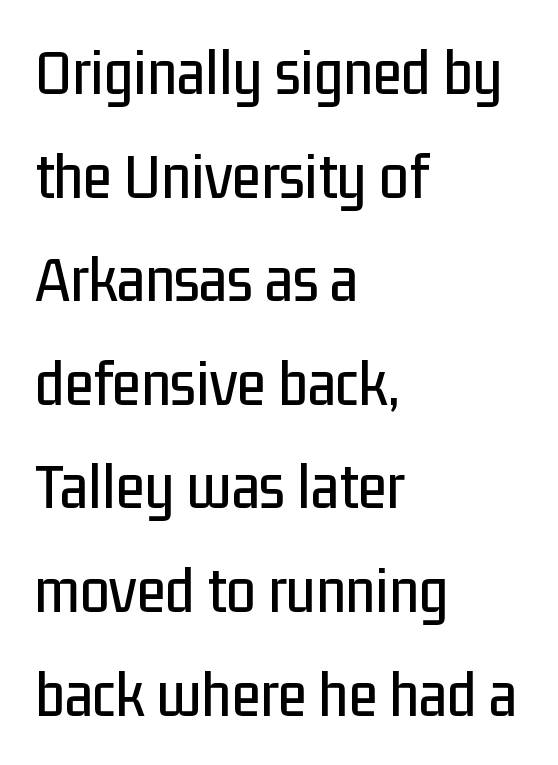
Nobody drew a line under any word here. Observe the ordinary spacing: letters are neighbours, not strangers. You could not count columns in this text — the font is proportionally spaced. Serif or sans? Sans — the stroke terminals are bare. If you drew a line through each stem, it would be perfectly vertical. Summary of vertical rhythm: regular, with standard interline spacing.
